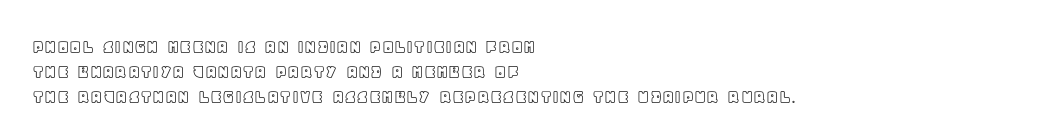
The image shows 20 px text type, upright; set left-aligned, normal line spacing (1.25x), normal letter spacing, not underlined.
